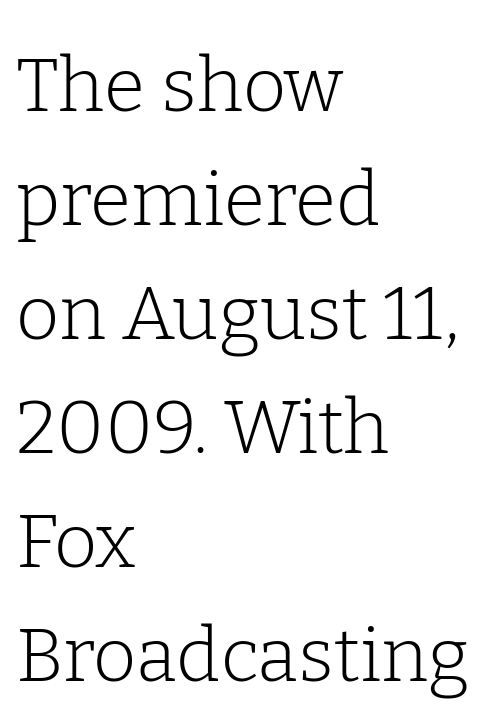
The image shows 75 px light serif type, upright; set left-aligned, normal line spacing (1.52x), normal letter spacing, not underlined; low stroke contrast and a medium x-height.
